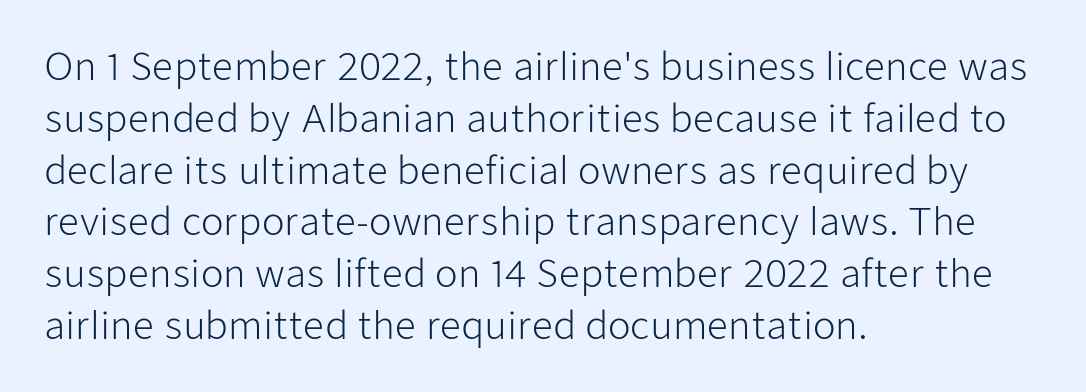
{"serif": "no", "italic": "no", "bold": "no", "weight": "light", "width": "normal", "stroke_contrast": "low", "x_height": "medium", "monospaced": "no", "underline": "no", "align": "left", "line_spacing": "normal", "line_spacing_ratio": 1.4, "letter_spacing": "normal", "letter_spacing_em": 0.0, "glyph_px": 37}
